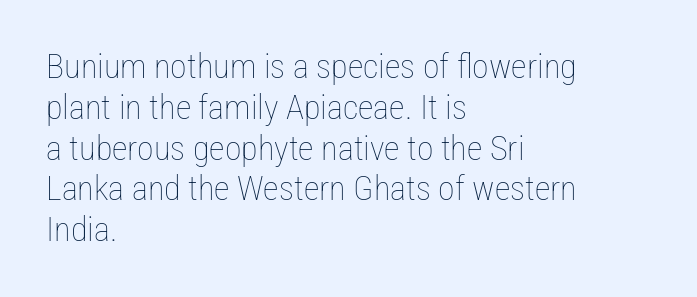
{"italic": "no", "bold": "no", "weight": "thin", "width": "condensed", "stroke_contrast": "low", "x_height": "medium", "monospaced": "no", "underline": "no", "align": "left", "line_spacing_ratio": 1.2, "letter_spacing": "normal", "letter_spacing_em": 0.0, "glyph_px": 34}
